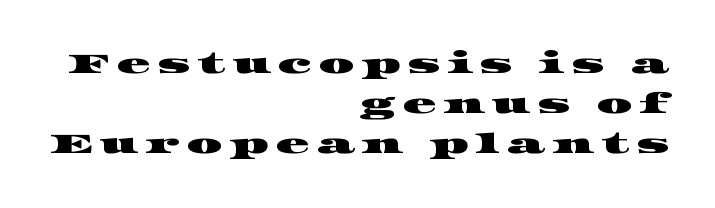
{"serif": "yes", "width": "wide", "stroke_contrast": "high", "x_height": "large", "monospaced": "no", "underline": "no", "align": "right", "line_spacing": "normal", "line_spacing_ratio": 1.42, "letter_spacing": "wide", "letter_spacing_em": 0.24, "glyph_px": 28}
